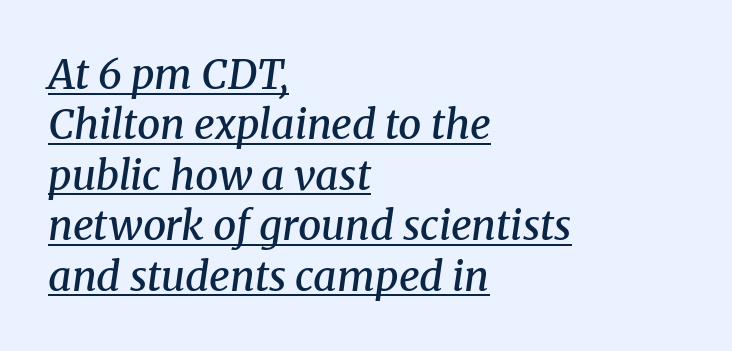
Short and long lines alike share a common starting point at left. Observe the ordinary spacing: letters are neighbours, not strangers. Quick note: italic. Spacing verdict: proportional, widths tailored to each character.
